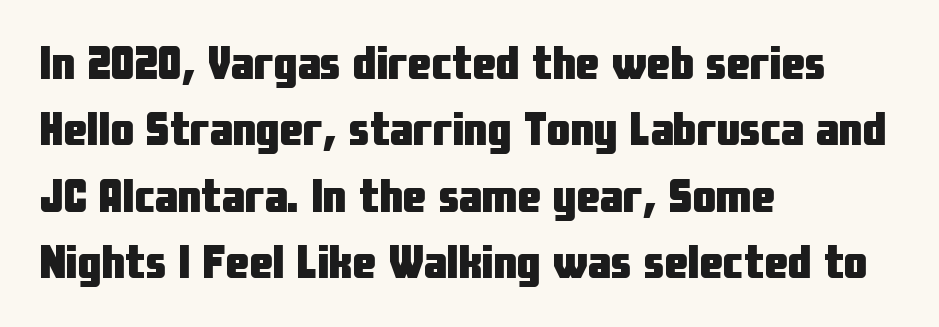
Only glyphs here, with clear space below each row. Which margin do the lines hug? The left one — the right edge is uneven. Students, this is bold: see how much ink each stroke carries. No extra tracking has been applied to these lines.
